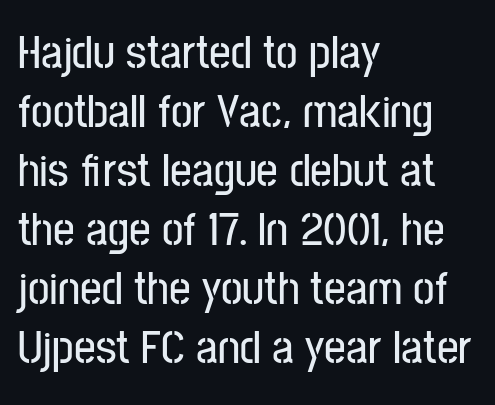
The letterforms sit shoulder to shoulder at normal distance. Does the copy run flush right? No — it runs flush left. Type without underlining. Here the designer chose a conventional face with non-uniform glyph widths. When letters stand straight like this, we call the style roman or upright.
